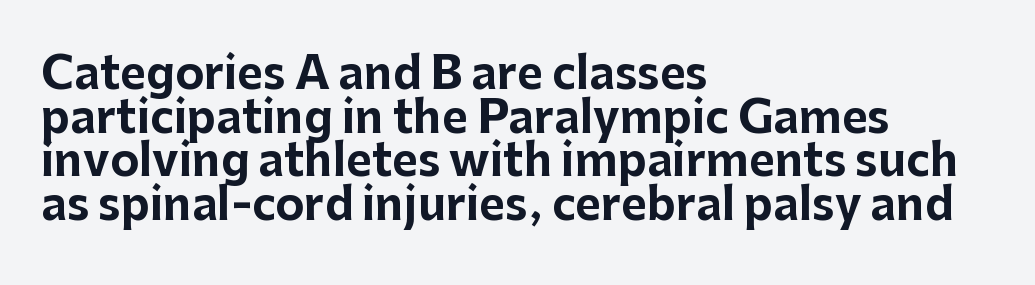
The words here are not underlined. This sample has the flowing, uneven cadence of proportional lettering. The typography opts for an upright posture over an oblique one. The text block is weighted toward the left margin, trailing off unevenly rightward.
